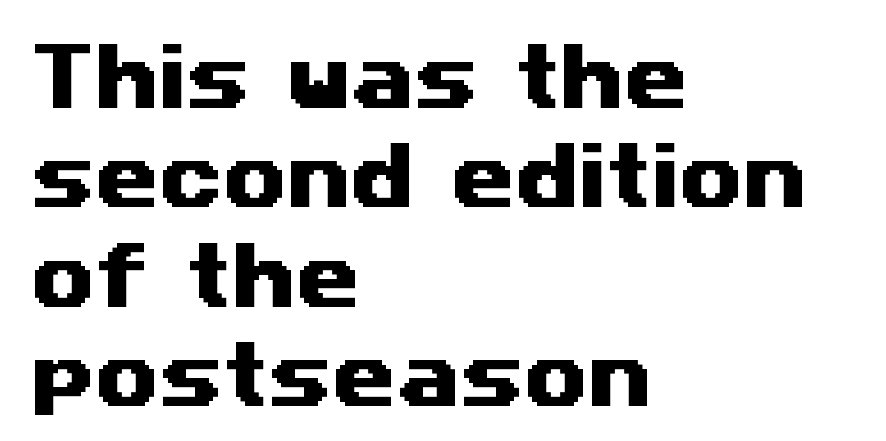
The image shows 73 px wide sans-serif type; set left-aligned, normal line spacing (1.36x), normal letter spacing, not underlined; medium stroke contrast and a medium x-height.
